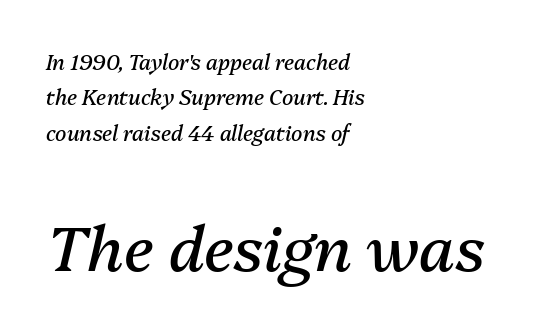
{"italic": "yes", "lean": "right", "slant_degrees": 13, "bold": "no", "weight": "regular", "width": "normal", "stroke_contrast": "medium", "x_height": "medium", "monospaced": "no", "underline": "no", "align": "left", "line_spacing": "normal", "line_spacing_ratio": 1.68, "letter_spacing": "normal", "letter_spacing_em": 0.0, "larger_block": "second", "size_ratio": 2.95, "glyph_px": 62}
